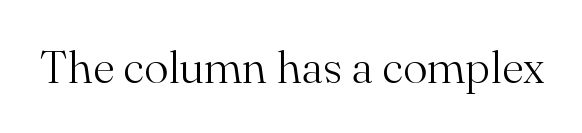
Any mark beneath the type? The region is blank. Observe the serifs anchoring each vertical stroke in this sample. Letter spacing: default. Vertical stems look standard width or narrower in stroke. The letters advance in unequal steps, a hallmark of proportional type.
